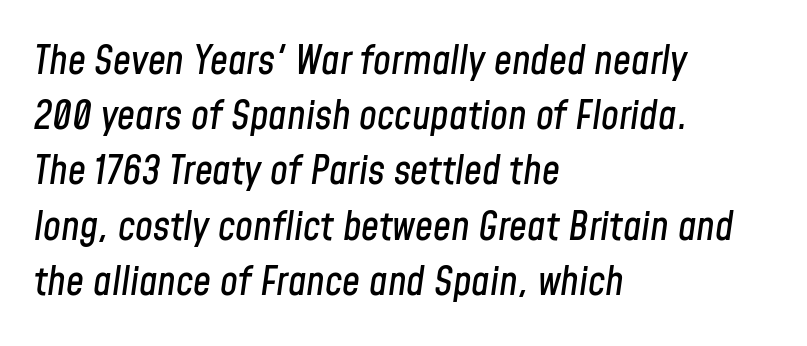
Q: Is the text italic (slanted)? A: Yes, it leans right by about 8 degrees.
Q: Is the text underlined? A: No.
Q: How is the paragraph aligned? A: Left-aligned.
Q: Is the spacing between letters normal or unusually wide? A: Normal.
Q: Is the spacing between lines tight, normal or loose? A: Normal.
Q: Width (condensed, normal, or wide)? A: Condensed.
Q: Stroke contrast? A: Low.
Q: x-height? A: Medium.
Q: Monospaced? A: No.
